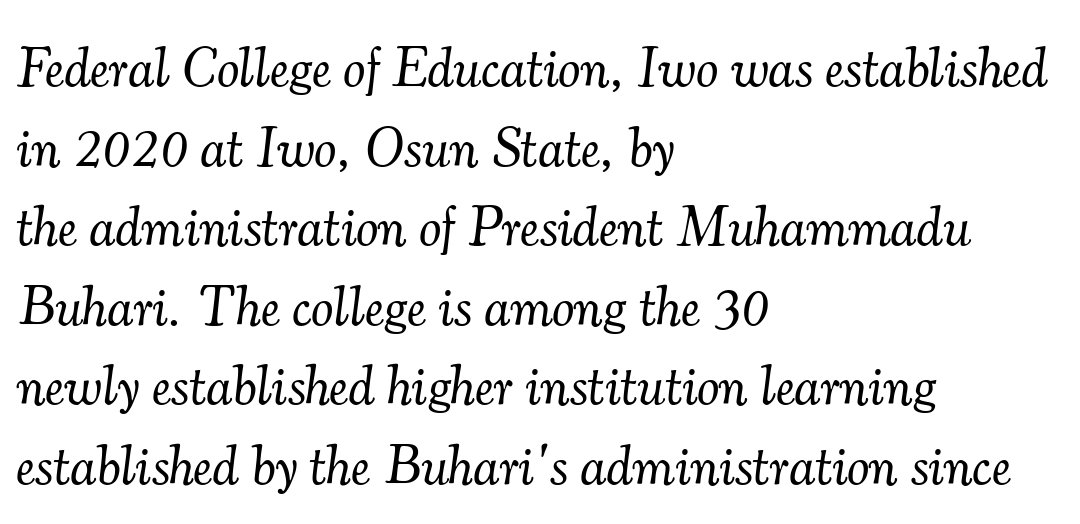
{"serif": "yes", "italic": "yes", "lean": "right", "slant_degrees": 7, "bold": "no", "weight": "light", "width": "normal", "stroke_contrast": "medium", "x_height": "small", "monospaced": "no", "underline": "no", "align": "left", "line_spacing": "normal", "line_spacing_ratio": 1.42, "letter_spacing": "normal", "letter_spacing_em": 0.0, "glyph_px": 56}
